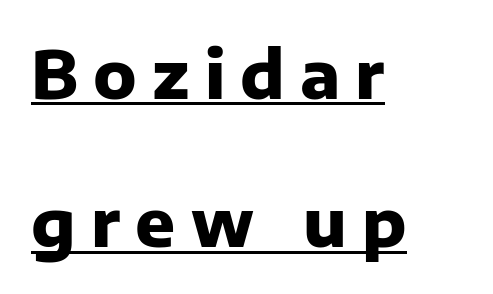
{"serif": "no", "italic": "no", "bold": "yes", "weight": "heavy", "width": "normal", "stroke_contrast": "low", "x_height": "medium", "monospaced": "no", "underline": "yes", "align": "left", "line_spacing": "loose", "line_spacing_ratio": 2.25, "letter_spacing": "wide", "letter_spacing_em": 0.23, "glyph_px": 66}
